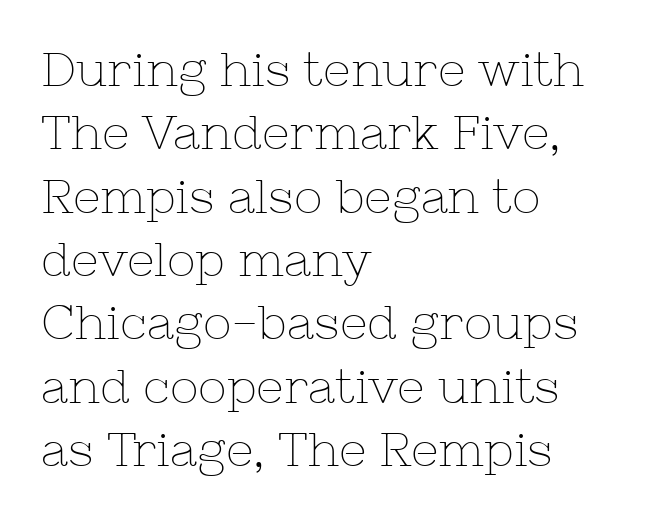
The type sits square on the baseline with zero lean. Think standard paragraph weight, or any step lighter than that. Rows of type keep a routine distance in the vertical direction. Looks like regular typesetting: each glyph gets only the width it needs. Note: serifs present on the glyphs.
